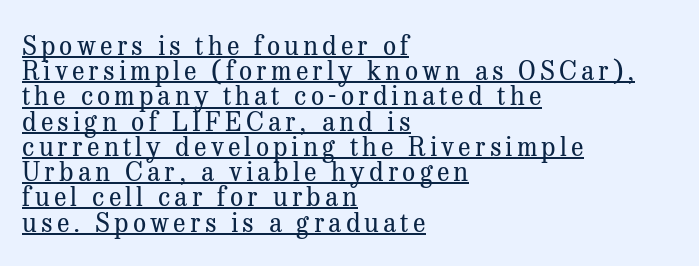
Q: Is the text bold? A: No.
Q: Is the text italic (slanted)? A: No, it is upright.
Q: Is the text underlined? A: Yes.
Q: How is the paragraph aligned? A: Left-aligned.
Q: Is the spacing between lines tight, normal or loose? A: Tight.
